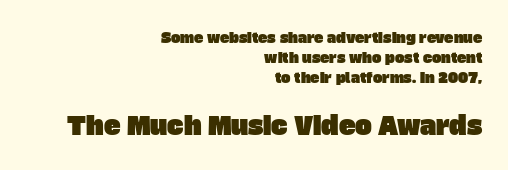
Q: Is the text underlined? A: No.
Q: How is the paragraph aligned? A: Right-aligned.
Q: Is the spacing between letters normal or unusually wide? A: Normal.
Q: Is the spacing between lines tight, normal or loose? A: Normal.
Q: Which block of text is set in a larger size, the first (top) or the second (bottom)? A: The second (bottom) one.
